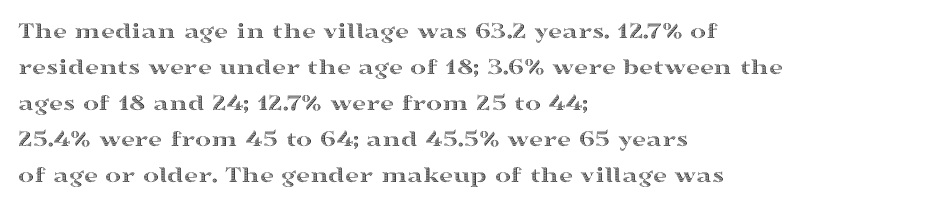
The image shows 24 px text type, upright; set left-aligned, normal line spacing (1.5x), normal letter spacing, not underlined.
